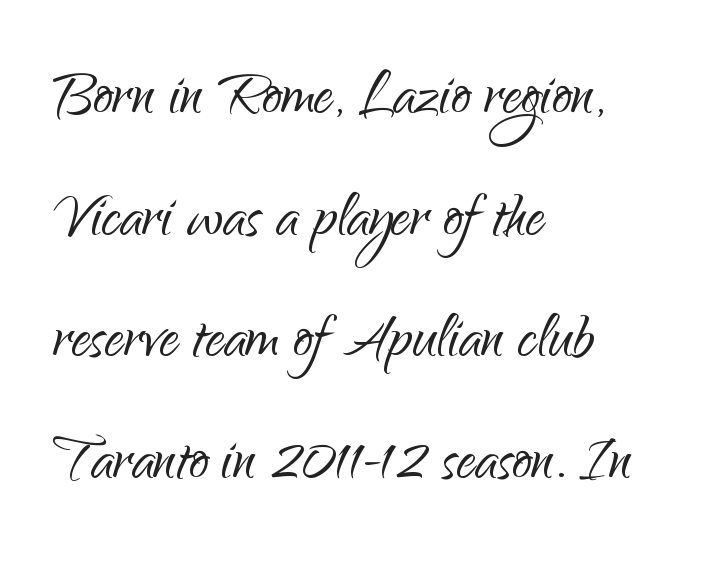
Q: Is the text bold? A: No.
Q: Is the text italic (slanted)? A: Yes.
Q: Is the typeface a serif or a sans-serif typeface? A: Sans-serif.
Q: Is the text underlined? A: No.
Q: How is the paragraph aligned? A: Left-aligned.
Q: Is the spacing between letters normal or unusually wide? A: Normal.
Q: Is the spacing between lines tight, normal or loose? A: Normal.
Q: Width (condensed, normal, or wide)? A: Normal.
Q: Stroke contrast? A: Low.
Q: x-height? A: Small.
Q: Monospaced? A: No.
